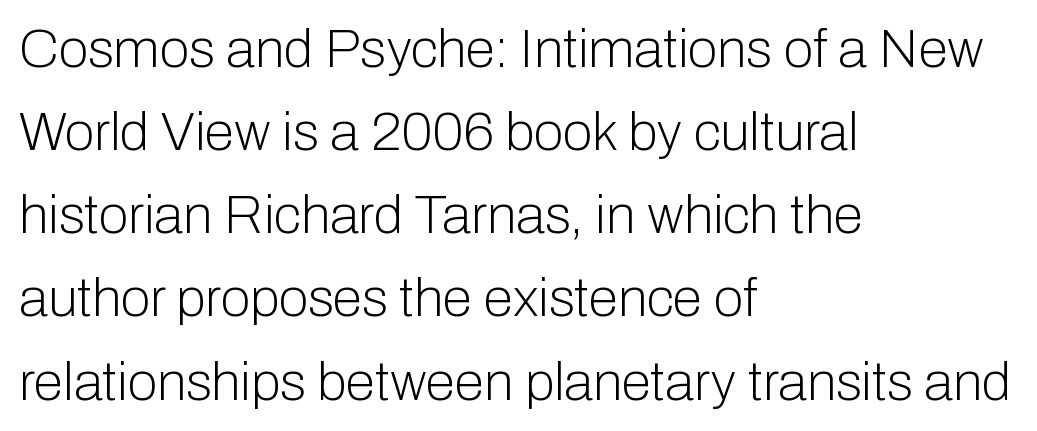
In terms of letterform style, serifs are entirely absent. This sample keeps an unexceptional amount of space between lines. The font's upright variant was chosen for this text. This rendering features lettering with no underline. Looks like regular typesetting: each glyph gets only the width it needs.
